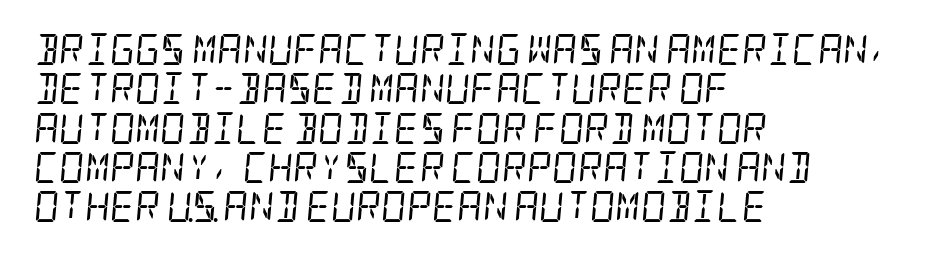
When letters slant like this, we call the style italic. Look at the bottom of the vertical strokes: they flare into serifs here. Caption: face not bold, strokes unweighted. The space beneath each line is pristine and unruled.
